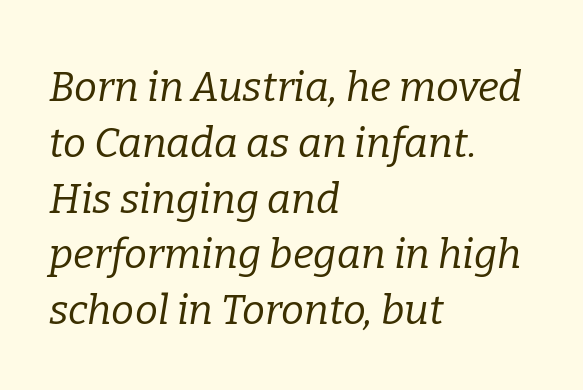
Yep, those are serifs on the letters. Stems and bowls with no extra thickness — not bold. Default kerning and tracking; the words read as compact shapes. The face used here is proportionally spaced, like ordinary book or web type. Compared with ordinary roman type, these characters are visibly tilted.
